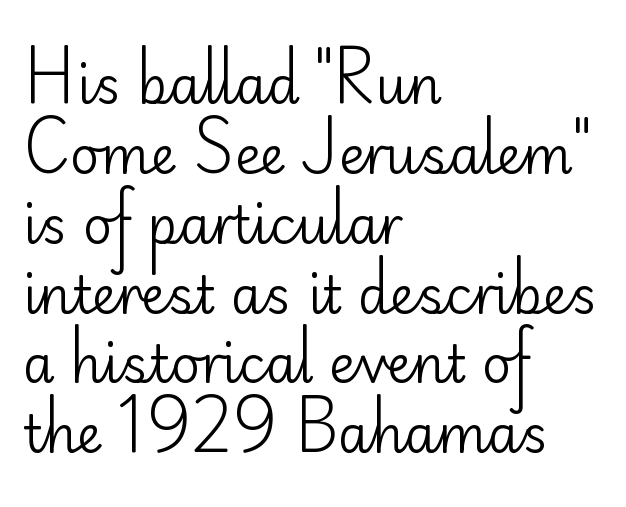
Q: Is the text bold? A: No.
Q: Is the text italic (slanted)? A: No, it is upright.
Q: Is the typeface a serif or a sans-serif typeface? A: Sans-serif.
Q: Is the text underlined? A: No.
Q: How is the paragraph aligned? A: Left-aligned.
Q: Is the spacing between letters normal or unusually wide? A: Normal.
Q: Is the spacing between lines tight, normal or loose? A: Normal.
Q: Width (condensed, normal, or wide)? A: Normal.
Q: Stroke contrast? A: Low.
Q: x-height? A: Small.
Q: Monospaced? A: No.
